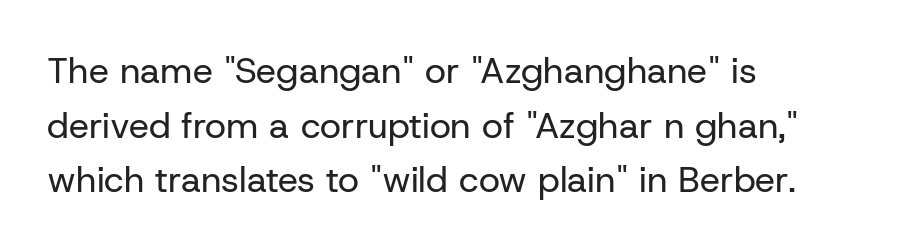
The image shows 36 px regular-weight sans-serif type, upright; set left-aligned, normal line spacing (1.52x), normal letter spacing, not underlined; low stroke contrast and a medium x-height.
